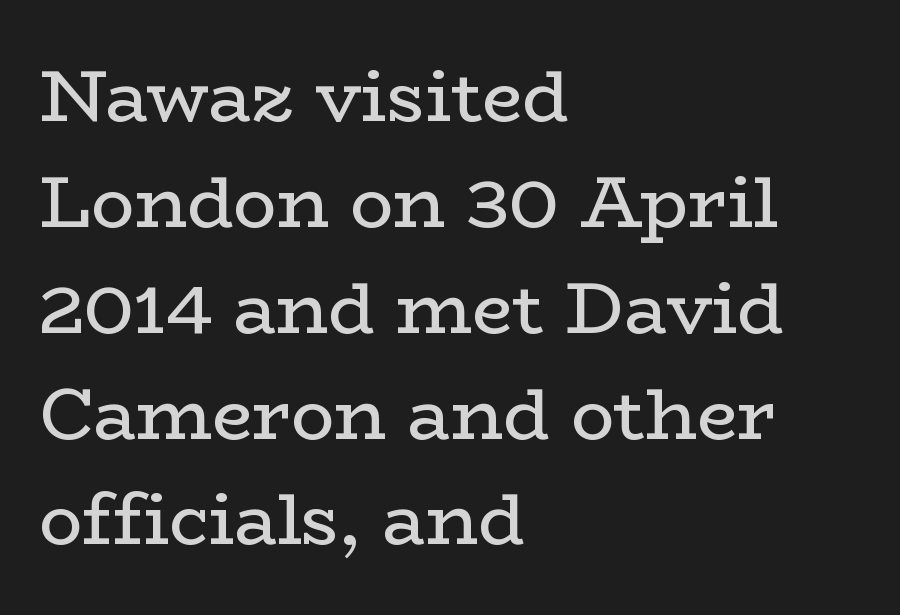
Q: Is the text bold? A: No.
Q: Is the text italic (slanted)? A: No, it is upright.
Q: Is the typeface a serif or a sans-serif typeface? A: Serif.
Q: Is the text underlined? A: No.
Q: How is the paragraph aligned? A: Left-aligned.
Q: Is the spacing between letters normal or unusually wide? A: Normal.
Q: Is the spacing between lines tight, normal or loose? A: Normal.
Q: Width (condensed, normal, or wide)? A: Wide.
Q: Stroke contrast? A: Low.
Q: x-height? A: Medium.
Q: Monospaced? A: No.
